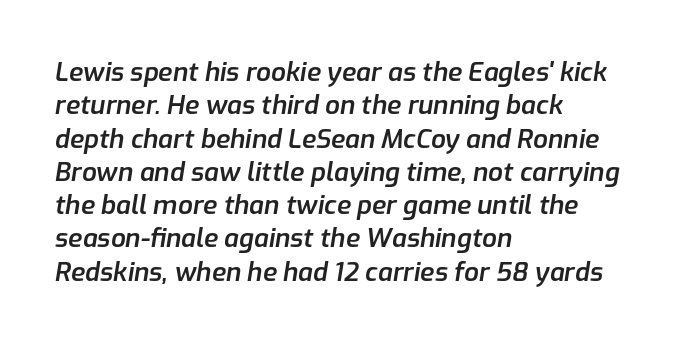
{"italic": "yes", "lean": "right", "slant_degrees": 9, "bold": "semi", "underline": "no", "align": "left", "line_spacing": "normal", "line_spacing_ratio": 1.28, "letter_spacing": "normal", "letter_spacing_em": 0.0, "glyph_px": 26}
